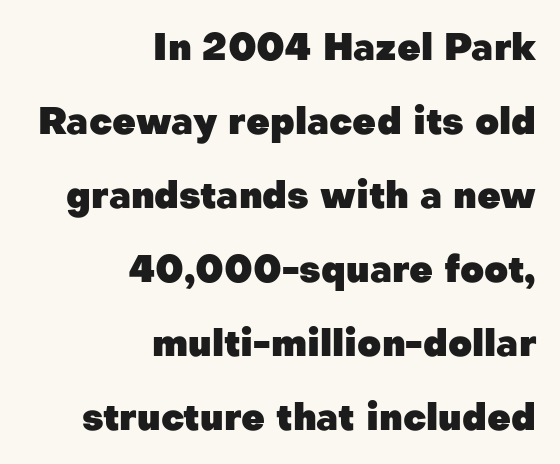
How are the letters spaced? Ordinarily, with no added tracking. Short and long lines alike share a common ending point at right. The face used here is a sans, in the tradition of grotesques and geometrics. Anything drawn beneath the words? Only blank space. The designer dialed line spacing up above the default.
